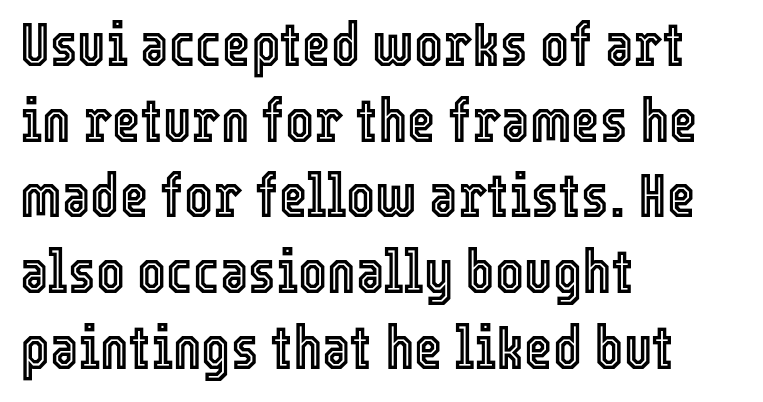
{"italic": "no", "width": "condensed", "x_height": "medium", "monospaced": "no", "underline": "no", "align": "left", "line_spacing_ratio": 1.24, "letter_spacing": "normal", "letter_spacing_em": 0.0, "glyph_px": 61}
